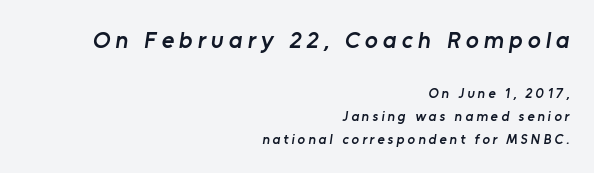
If you squint, the top block still reads clearly — it's the larger of the two. Evenly set lines give the paragraph a standard silhouette. Horizontal alignment here is rightward, an uncommon choice for prose. Descenders hang freely into open space.
